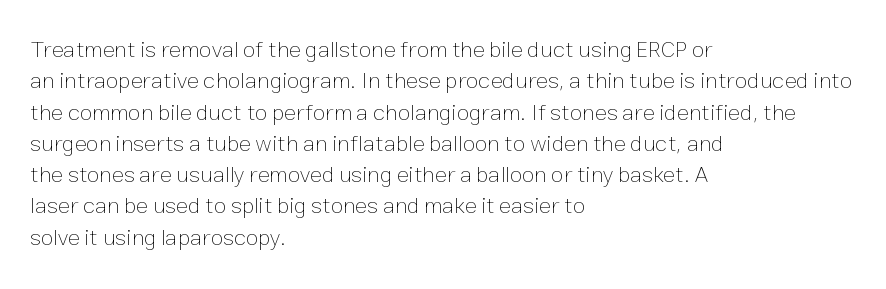
{"italic": "no", "bold": "no", "underline": "no", "align": "left", "line_spacing": "normal", "line_spacing_ratio": 1.36, "letter_spacing": "normal", "letter_spacing_em": 0.0, "glyph_px": 23}
